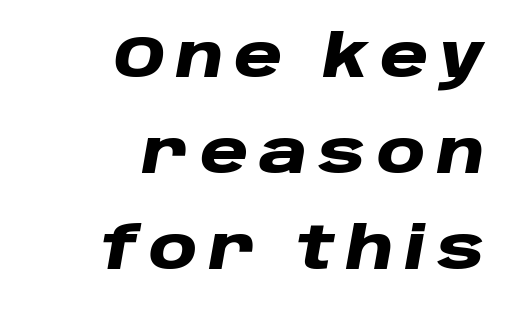
The image shows 59 px heavy, wide type, italic (leaning right); set right-aligned, normal line spacing (1.63x), not underlined; low stroke contrast and a large x-height.
